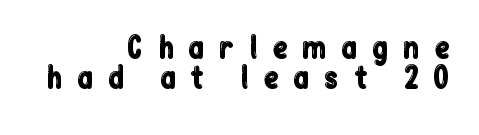
Q: Is the text italic (slanted)? A: No, it is upright.
Q: Is the typeface a serif or a sans-serif typeface? A: Sans-serif.
Q: Is the text underlined? A: No.
Q: How is the paragraph aligned? A: Right-aligned.
Q: Is the spacing between letters normal or unusually wide? A: Unusually wide.
Q: Is the spacing between lines tight, normal or loose? A: Tight.
Q: Width (condensed, normal, or wide)? A: Condensed.
Q: Stroke contrast? A: Low.
Q: x-height? A: Medium.
Q: Monospaced? A: No.
